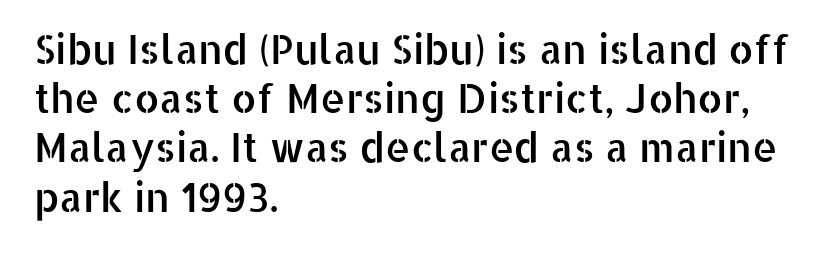
The face used here is rendered with its standard letterfit. This sample has the flowing, uneven cadence of proportional lettering. Leftover space on each line is placed entirely after the last word. This sample uses a sans-serif face. Any mark beneath the type? The region is blank. Vertical strokes here are truly vertical.
